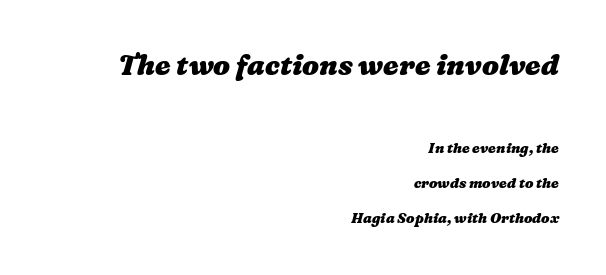
{"bold": "yes", "weight": "heavy", "width": "wide", "stroke_contrast": "medium", "x_height": "medium", "monospaced": "no", "underline": "no", "align": "right", "line_spacing": "loose", "line_spacing_ratio": 2.5, "letter_spacing": "normal", "letter_spacing_em": 0.0, "larger_block": "first", "size_ratio": 2.0, "glyph_px": 28}
